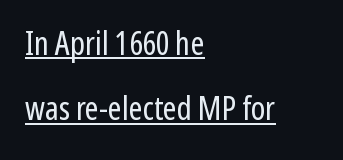
{"serif": "no", "italic": "no", "bold": "no", "weight": "regular", "width": "condensed", "stroke_contrast": "low", "x_height": "medium", "monospaced": "no", "underline": "yes", "align": "left", "line_spacing": "loose", "line_spacing_ratio": 1.98, "letter_spacing": "normal", "letter_spacing_em": 0.0, "glyph_px": 33}
